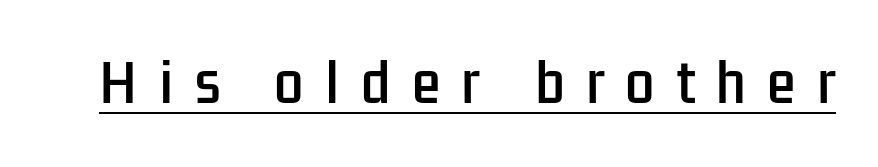
The image shows 52 px condensed sans-serif type, upright; set unusually wide letter spacing (+0.41 em), underlined; low stroke contrast and a medium x-height.
